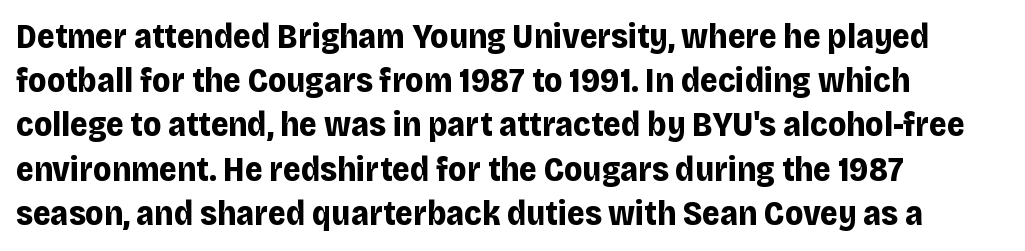
Q: Is the text bold? A: Yes.
Q: Is the text italic (slanted)? A: No, it is upright.
Q: Is the typeface a serif or a sans-serif typeface? A: Sans-serif.
Q: Is the text underlined? A: No.
Q: How is the paragraph aligned? A: Left-aligned.
Q: Is the spacing between letters normal or unusually wide? A: Normal.
Q: Is the spacing between lines tight, normal or loose? A: Normal.
Q: Width (condensed, normal, or wide)? A: Normal.
Q: Stroke contrast? A: Low.
Q: x-height? A: Large.
Q: Monospaced? A: No.
